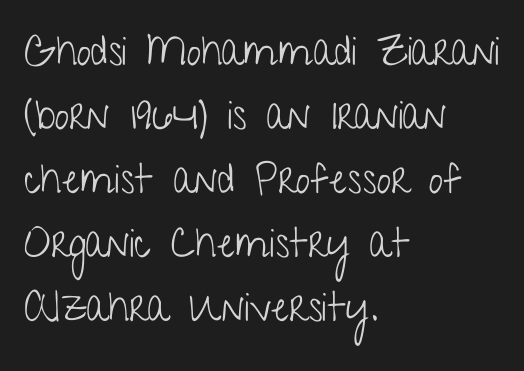
The image shows 41 px light, condensed sans-serif type, upright; set left-aligned, normal line spacing (1.56x), normal letter spacing, not underlined; low stroke contrast and a medium x-height.
